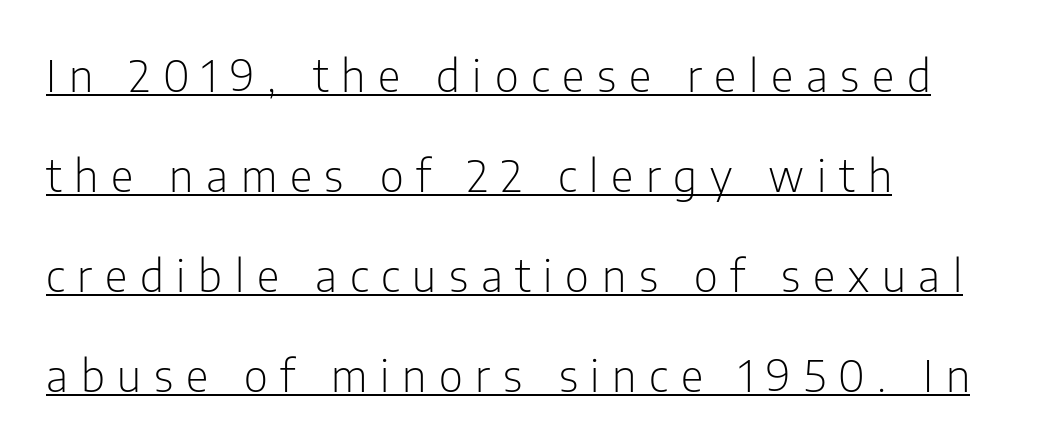
Quick note: not italic, upright. These lines are set flush left with a ragged right edge. In terms of letterspacing, this is a distinctly airy, spread setting. Heaviness? Minimal to ordinary, like unemphasized prose. These lines stand farther apart than default settings would place them. The letters advance in unequal steps, a hallmark of proportional type.
